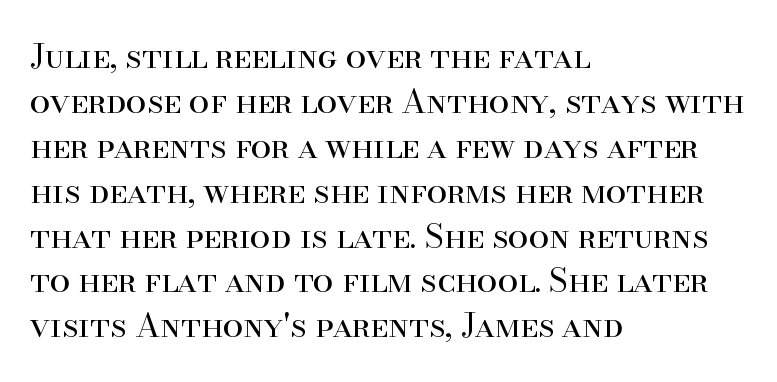
{"serif": "yes", "italic": "no", "bold": "no", "weight": "regular", "width": "normal", "stroke_contrast": "high", "x_height": "small", "monospaced": "no", "underline": "no", "align": "left", "line_spacing": "normal", "line_spacing_ratio": 1.36, "letter_spacing": "normal", "letter_spacing_em": 0.0, "glyph_px": 33}
